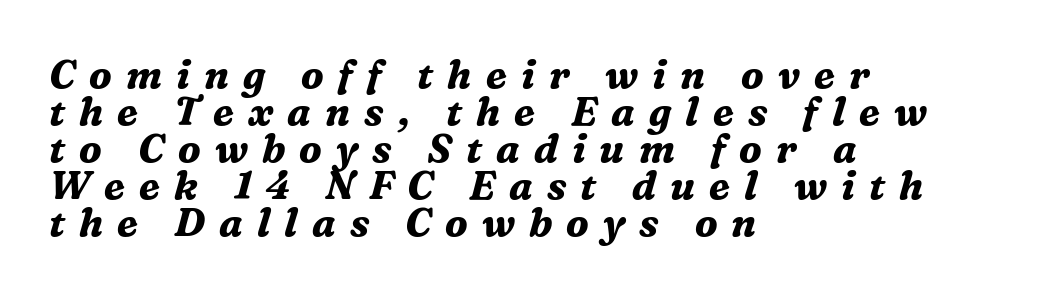
Just letters on the line, the space beneath them empty. Are there feet on the stems? There are — it's a serif. This sample uses expanded letter spacing, leaving extra air between glyphs. Leftover space on each line is placed entirely after the last word.
